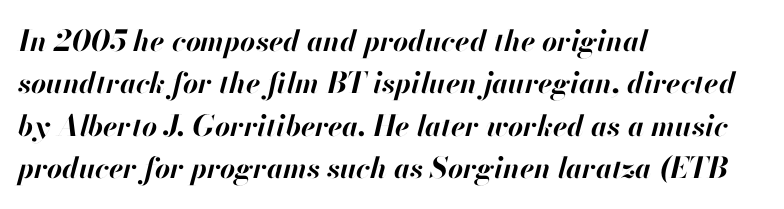
{"italic": "yes", "lean": "right", "slant_degrees": 13, "bold": "yes", "weight": "bold", "width": "normal", "stroke_contrast": "high", "x_height": "small", "monospaced": "no", "underline": "no", "align": "left", "line_spacing": "normal", "line_spacing_ratio": 1.46, "letter_spacing": "normal", "letter_spacing_em": 0.0, "glyph_px": 29}
